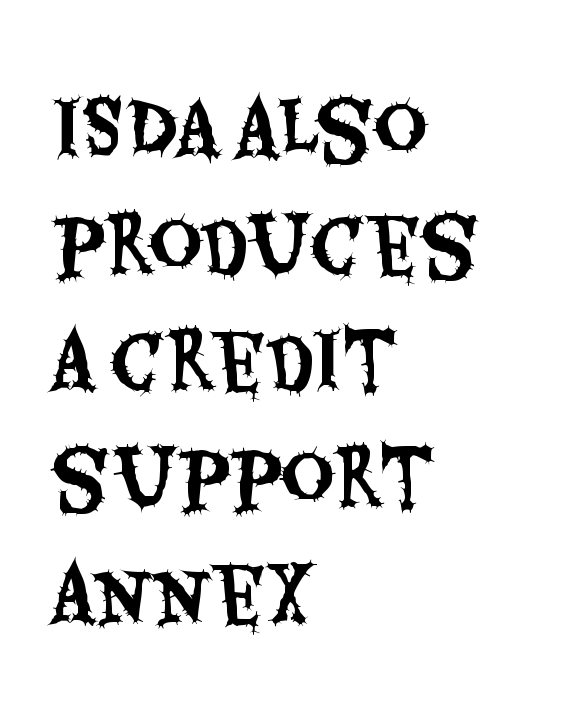
Quick note: underline off. The axis of the letterforms is exactly vertical. Varying glyph widths throughout — classic text-font behaviour. The vertical gap from one line to the next is medium. This is sans-serif lettering, the kind often seen on screens and signage.
